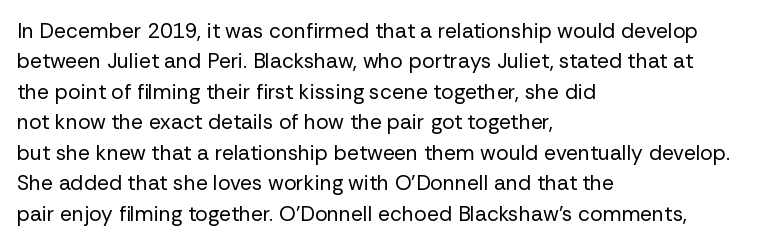
Letter spacing: default. Ink coverage per letter is moderate at most. The rag falls on the right side of this text block. Descenders are the only things crossing below the line. This block has exactly the height ordinary leading produces. This is the regular roman posture of the typeface.
